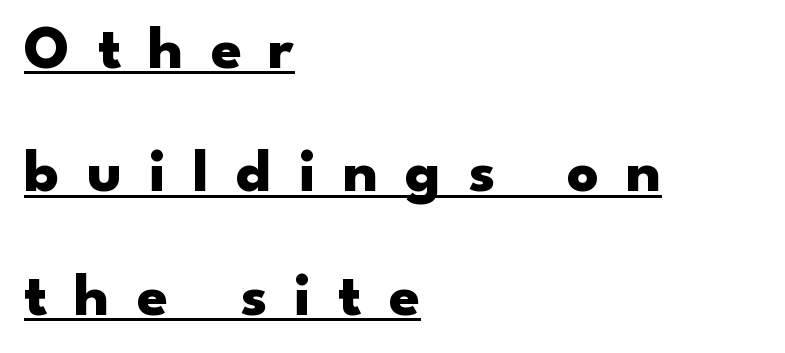
The image shows 62 px heavy, wide sans-serif type, upright; set left-aligned, loose line spacing (1.99x), unusually wide letter spacing (+0.44 em), underlined; low stroke contrast and a small x-height.
